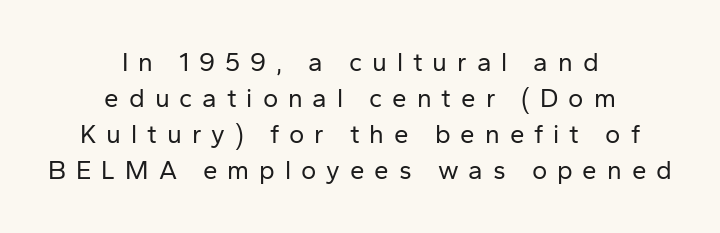
Q: Is the text bold? A: No.
Q: Is the text italic (slanted)? A: No, it is upright.
Q: Is the text underlined? A: No.
Q: How is the paragraph aligned? A: Centered.
Q: Is the spacing between letters normal or unusually wide? A: Unusually wide.
Q: Is the spacing between lines tight, normal or loose? A: Normal.
